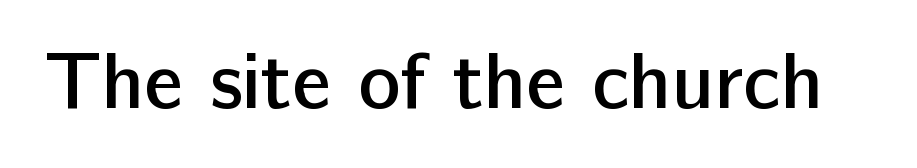
{"serif": "no", "italic": "no", "bold": "semi", "weight": "semibold", "width": "normal", "stroke_contrast": "low", "x_height": "medium", "monospaced": "no", "underline": "no", "letter_spacing": "normal", "letter_spacing_em": 0.0, "glyph_px": 79}
